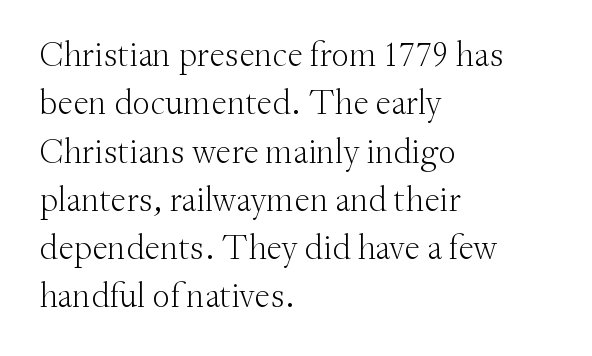
{"serif": "yes", "italic": "no", "bold": "no", "weight": "light", "width": "normal", "stroke_contrast": "medium", "x_height": "small", "monospaced": "no", "underline": "no", "align": "left", "line_spacing": "normal", "line_spacing_ratio": 1.38, "letter_spacing": "normal", "letter_spacing_em": 0.0, "glyph_px": 35}
